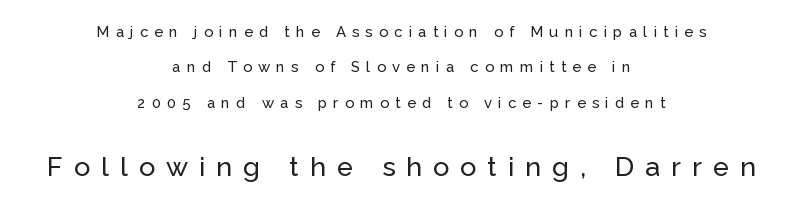
The image shows 27 px text type, upright; set centered, loose line spacing (2.36x), unusually wide letter spacing (+0.41 em), not underlined; the second (bottom) block is 1.8x larger.
